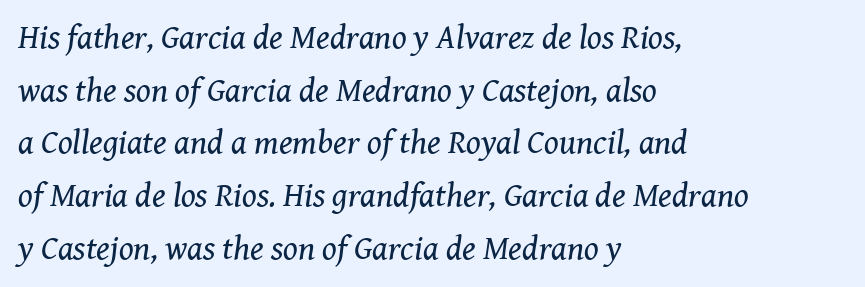
This sample has the flowing, uneven cadence of proportional lettering. The type is set solid horizontally, with unmodified tracking. Notice how descenders clear the ascenders below comfortably — that's standard leading. All the whitespace from short lines collects on the right. Is the stroke heavy? The answer is a plain regular-or-lighter. The words here are not underlined.
